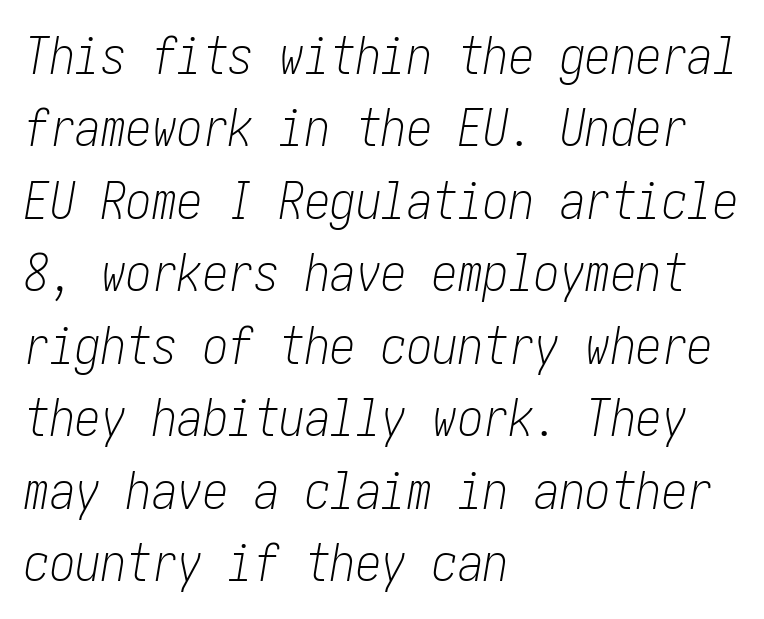
{"italic": "yes", "lean": "right", "slant_degrees": 10, "bold": "no", "weight": "light", "width": "condensed", "stroke_contrast": "low", "x_height": "medium", "underline": "no", "align": "left", "line_spacing": "normal", "line_spacing_ratio": 1.42, "letter_spacing": "normal", "letter_spacing_em": 0.0, "glyph_px": 51}
